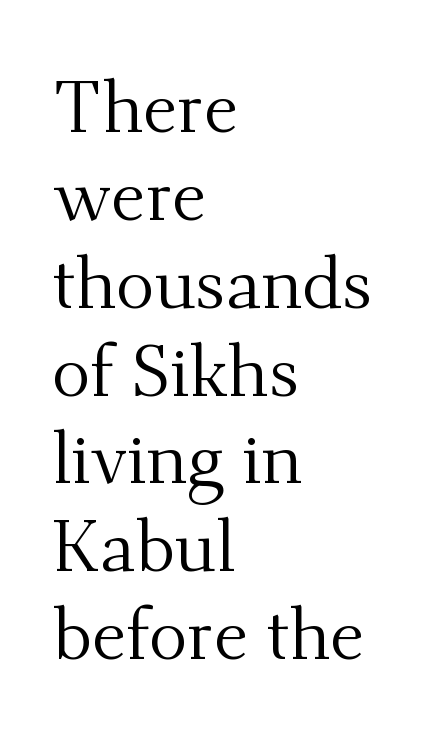
The image shows 72 px regular-weight serif type, upright; set left-aligned, line spacing 1.22x, normal letter spacing, not underlined; medium stroke contrast and a small x-height.
